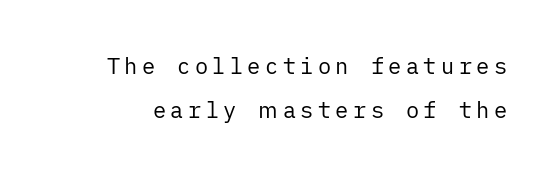
Q: Is the text bold? A: No.
Q: Is the text italic (slanted)? A: No, it is upright.
Q: Is the text underlined? A: No.
Q: Is the spacing between letters normal or unusually wide? A: Unusually wide.
Q: Is the spacing between lines tight, normal or loose? A: Loose.
